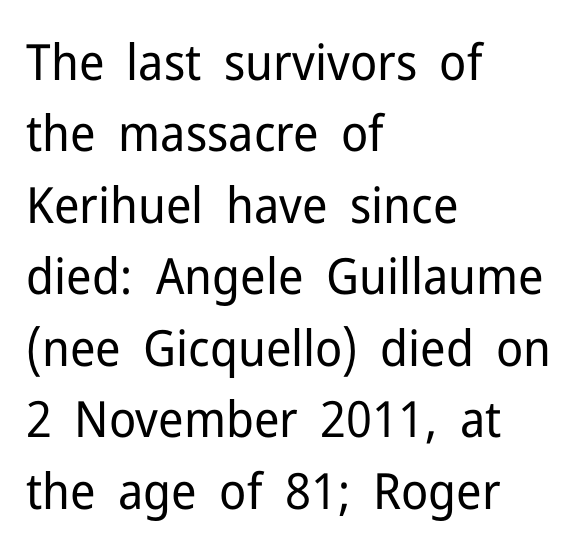
{"serif": "no", "italic": "no", "bold": "no", "weight": "regular", "width": "normal", "stroke_contrast": "low", "x_height": "medium", "monospaced": "no", "underline": "no", "align": "left", "line_spacing": "normal", "line_spacing_ratio": 1.43, "letter_spacing": "normal", "letter_spacing_em": 0.0, "glyph_px": 50}
